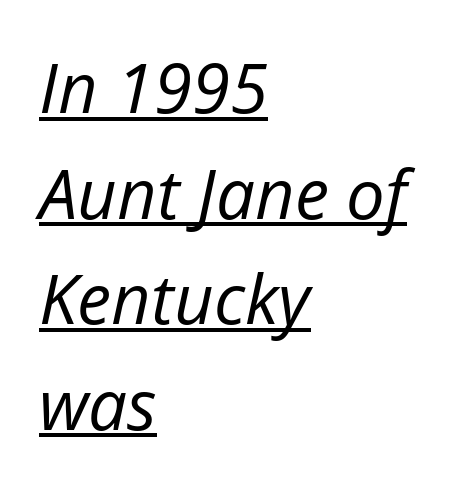
The weight tops out at a normal text grade. Note the varied advance widths — an 'i' is clearly narrower than an 'm'. Caption: lettering with a line underneath. Tracking here is standard; glyphs follow each other at the usual distance.
